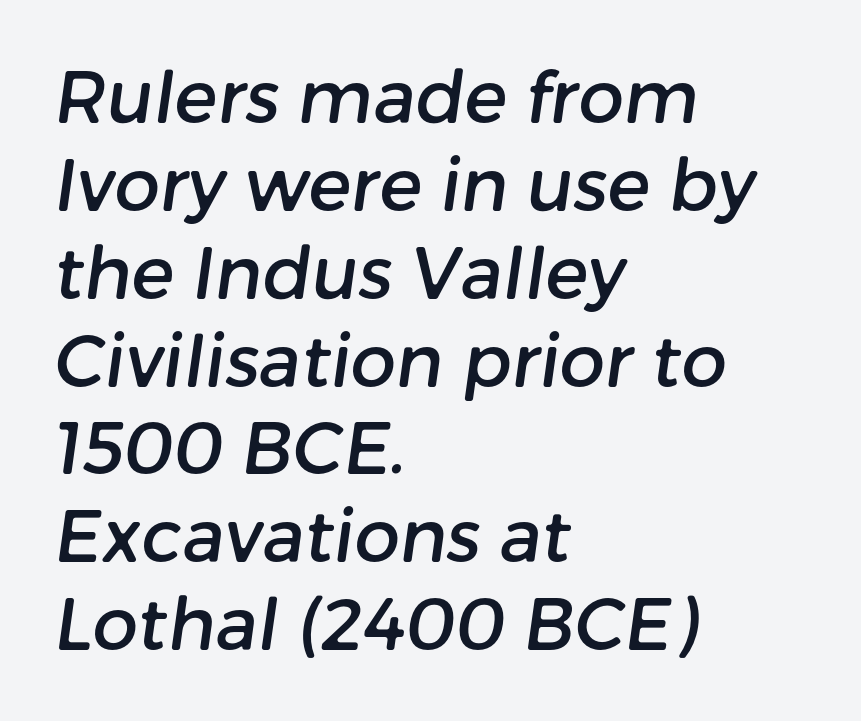
Q: Is the typeface a serif or a sans-serif typeface? A: Sans-serif.
Q: Is the text underlined? A: No.
Q: How is the paragraph aligned? A: Left-aligned.
Q: Is the spacing between letters normal or unusually wide? A: Normal.
Q: Width (condensed, normal, or wide)? A: Normal.
Q: Stroke contrast? A: Low.
Q: x-height? A: Medium.
Q: Monospaced? A: No.
